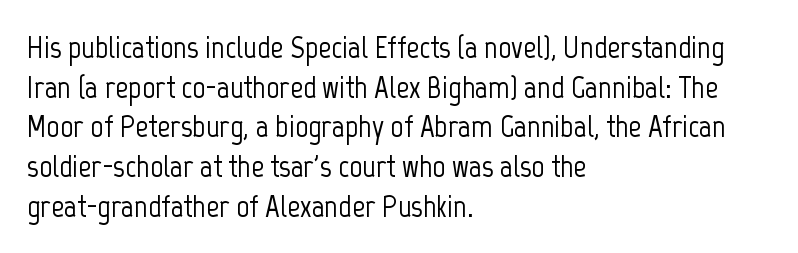
Q: Is the text italic (slanted)? A: No, it is upright.
Q: Is the typeface a serif or a sans-serif typeface? A: Sans-serif.
Q: Is the text underlined? A: No.
Q: How is the paragraph aligned? A: Left-aligned.
Q: Is the spacing between letters normal or unusually wide? A: Normal.
Q: Width (condensed, normal, or wide)? A: Condensed.
Q: Stroke contrast? A: Low.
Q: x-height? A: Medium.
Q: Monospaced? A: No.
